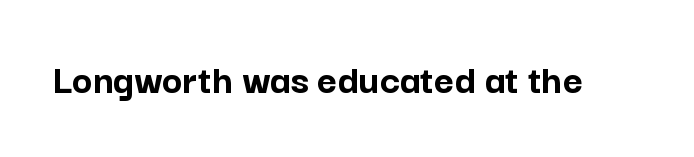
The image shows 43 px semibold sans-serif type, upright; set normal letter spacing, not underlined; low stroke contrast and a medium x-height.
